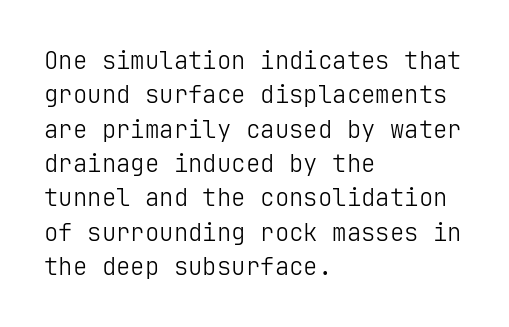
The image shows 24 px text type, upright; set left-aligned, normal line spacing (1.43x), normal letter spacing, not underlined.
